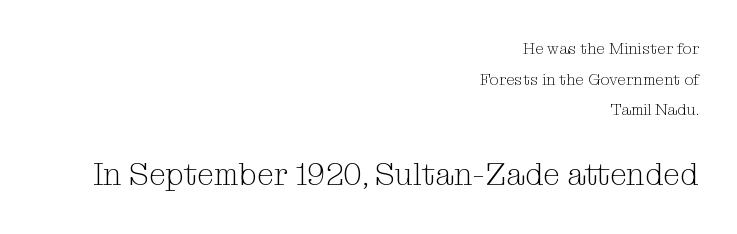
{"serif": "yes", "italic": "no", "bold": "no", "weight": "light", "width": "normal", "stroke_contrast": "medium", "x_height": "medium", "monospaced": "no", "underline": "no", "align": "right", "line_spacing": "loose", "line_spacing_ratio": 1.91, "letter_spacing": "normal", "letter_spacing_em": 0.0, "larger_block": "second", "size_ratio": 1.94, "glyph_px": 31}
